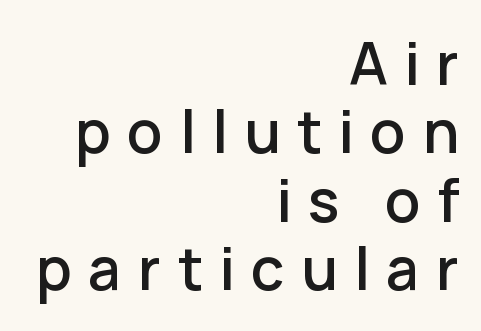
Is this a fixed-width face? No — the glyphs have proportional, varying widths. The zone under the glyphs is completely vacant. Nope, no serifs anywhere on these letters. Every stem runs plumb, perpendicular to the baseline. The passage is arranged like a letterhead date or caption credit — flush right.
